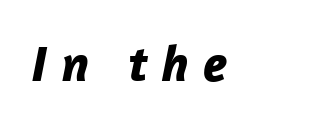
Q: Is the text bold? A: Yes.
Q: Is the text italic (slanted)? A: Yes, it leans right by about 12 degrees.
Q: Is the text underlined? A: No.
Q: Is the spacing between letters normal or unusually wide? A: Unusually wide.
Q: Width (condensed, normal, or wide)? A: Normal.
Q: Stroke contrast? A: Low.
Q: x-height? A: Medium.
Q: Monospaced? A: No.
